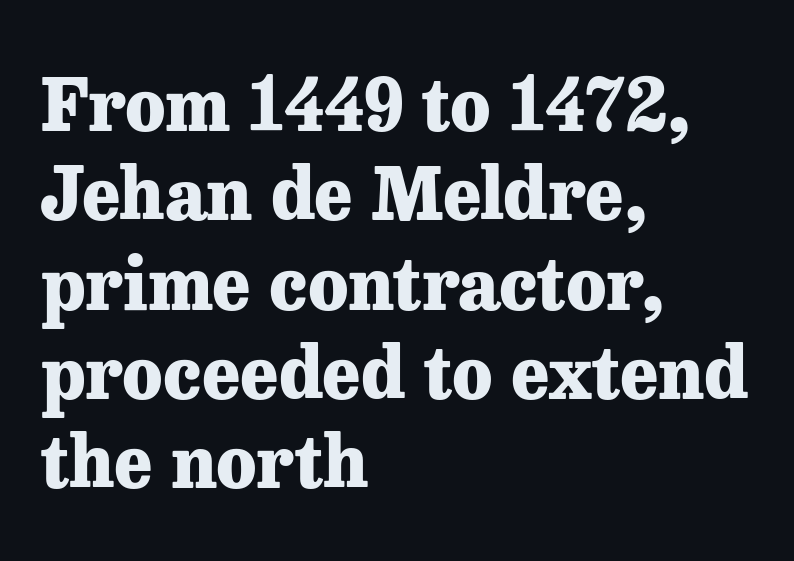
The image shows 72 px heavy serif type, upright; set left-aligned, line spacing 1.24x, normal letter spacing, not underlined; low stroke contrast and a medium x-height.
